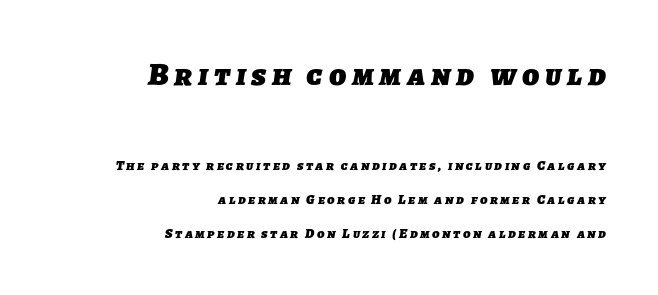
{"serif": "no", "bold": "yes", "weight": "heavy", "width": "normal", "stroke_contrast": "low", "x_height": "medium", "monospaced": "no", "underline": "no", "align": "right", "line_spacing": "loose", "line_spacing_ratio": 2.42, "larger_block": "first", "size_ratio": 2.29, "glyph_px": 32}
